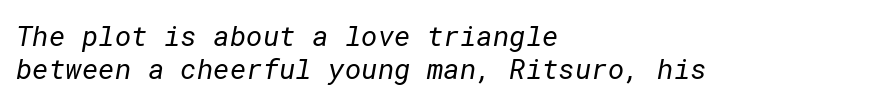
Q: Is the text bold? A: No.
Q: Is the typeface a serif or a sans-serif typeface? A: Sans-serif.
Q: Is the text underlined? A: No.
Q: How is the paragraph aligned? A: Left-aligned.
Q: Is the spacing between letters normal or unusually wide? A: Normal.
Q: Width (condensed, normal, or wide)? A: Normal.
Q: Stroke contrast? A: Low.
Q: x-height? A: Medium.
